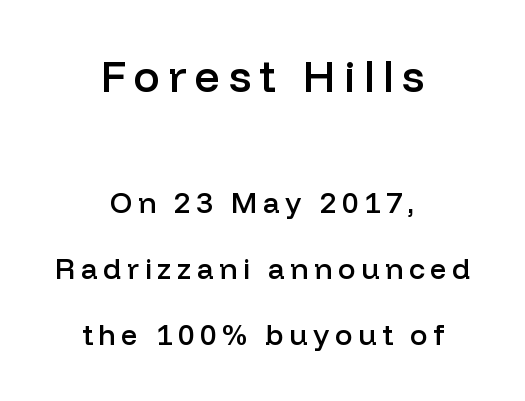
Q: Is the text bold? A: Semi-bold.
Q: Is the text italic (slanted)? A: No, it is upright.
Q: Is the typeface a serif or a sans-serif typeface? A: Sans-serif.
Q: Is the text underlined? A: No.
Q: How is the paragraph aligned? A: Centered.
Q: Is the spacing between lines tight, normal or loose? A: Loose.
Q: Which block of text is set in a larger size, the first (top) or the second (bottom)? A: The first (top) one.
Q: Width (condensed, normal, or wide)? A: Normal.
Q: Stroke contrast? A: Low.
Q: x-height? A: Medium.
Q: Monospaced? A: No.
